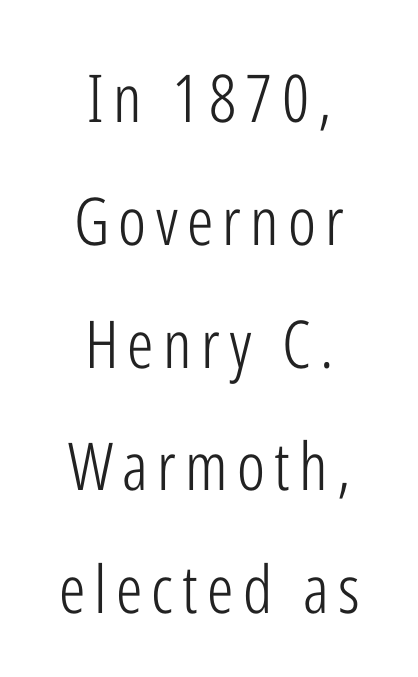
{"serif": "no", "italic": "no", "bold": "no", "weight": "light", "width": "condensed", "stroke_contrast": "low", "x_height": "medium", "monospaced": "no", "underline": "no", "align": "center", "line_spacing_ratio": 1.86, "glyph_px": 66}
